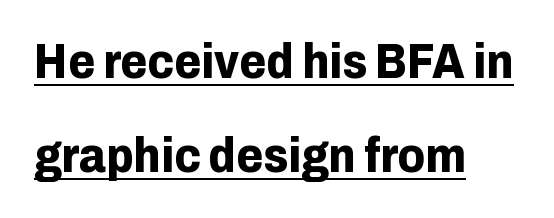
Q: Is the text bold? A: Yes.
Q: Is the text italic (slanted)? A: No, it is upright.
Q: Is the typeface a serif or a sans-serif typeface? A: Sans-serif.
Q: Is the text underlined? A: Yes.
Q: How is the paragraph aligned? A: Left-aligned.
Q: Is the spacing between letters normal or unusually wide? A: Normal.
Q: Is the spacing between lines tight, normal or loose? A: Loose.
Q: Width (condensed, normal, or wide)? A: Normal.
Q: Stroke contrast? A: Low.
Q: x-height? A: Medium.
Q: Monospaced? A: No.
